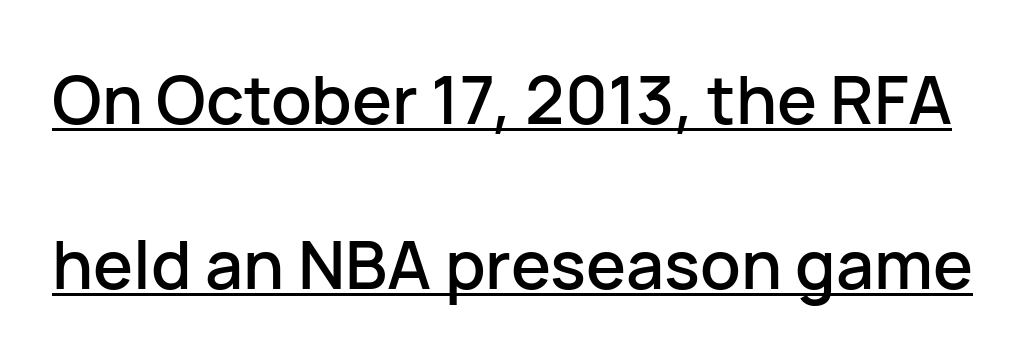
The image shows 67 px sans-serif type, upright; set loose line spacing (2.47x), normal letter spacing, underlined; low stroke contrast and a medium x-height.
